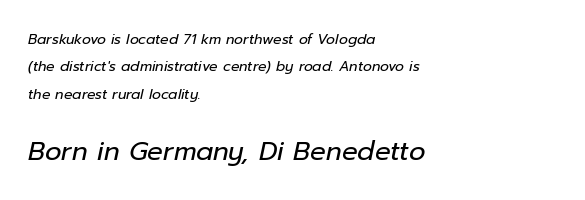
{"italic": "yes", "lean": "right", "slant_degrees": 12, "bold": "no", "underline": "no", "align": "left", "line_spacing": "loose", "line_spacing_ratio": 1.96, "letter_spacing": "normal", "letter_spacing_em": 0.0, "larger_block": "second", "size_ratio": 1.86, "glyph_px": 26}
